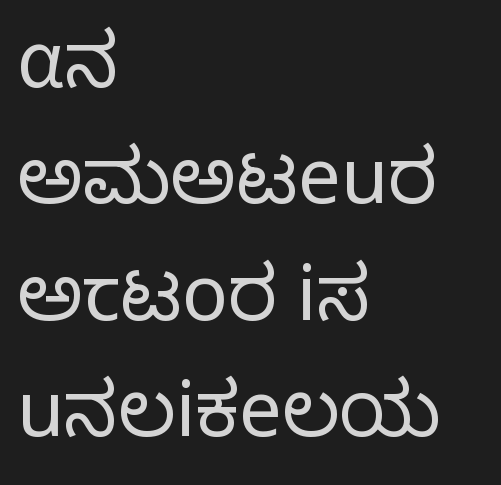
The image shows 76 px light sans-serif type, upright; set left-aligned, normal line spacing (1.53x), normal letter spacing, not underlined; low stroke contrast and a medium x-height.
